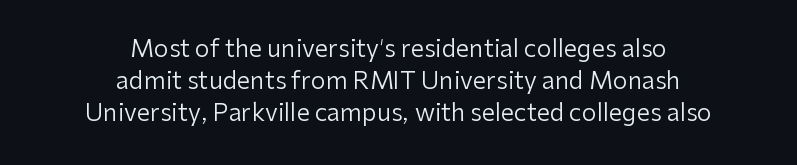
{"italic": "no", "bold": "no", "underline": "no", "align": "center", "line_spacing": "normal", "line_spacing_ratio": 1.33, "letter_spacing": "normal", "letter_spacing_em": 0.0, "glyph_px": 24}
